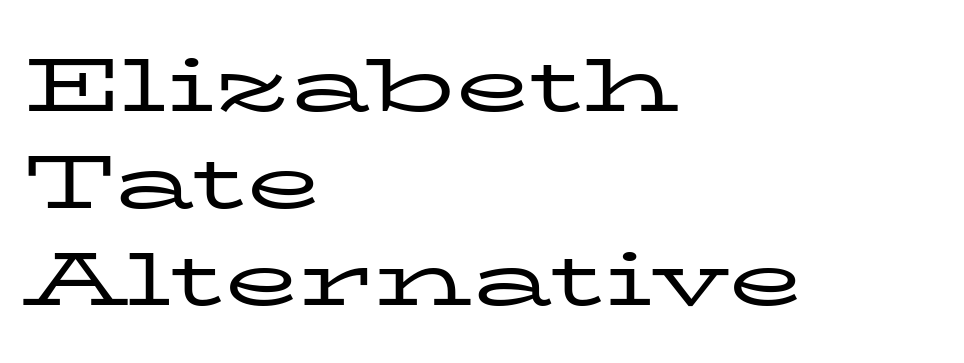
The image shows 77 px regular-weight, wide serif type, upright; set left-aligned, normal line spacing (1.26x), normal letter spacing, not underlined; low stroke contrast and a medium x-height.
